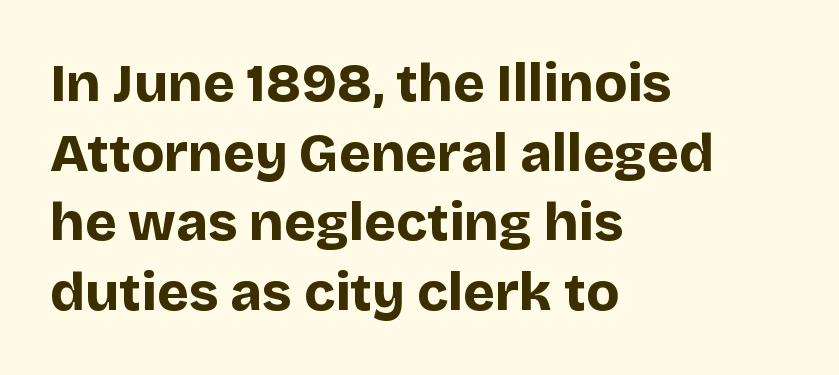
Q: Is the text bold? A: Yes.
Q: Is the text italic (slanted)? A: No, it is upright.
Q: Is the typeface a serif or a sans-serif typeface? A: Sans-serif.
Q: Is the text underlined? A: No.
Q: How is the paragraph aligned? A: Left-aligned.
Q: Is the spacing between letters normal or unusually wide? A: Normal.
Q: Is the spacing between lines tight, normal or loose? A: Normal.
Q: Width (condensed, normal, or wide)? A: Normal.
Q: Stroke contrast? A: Low.
Q: x-height? A: Large.
Q: Monospaced? A: No.
